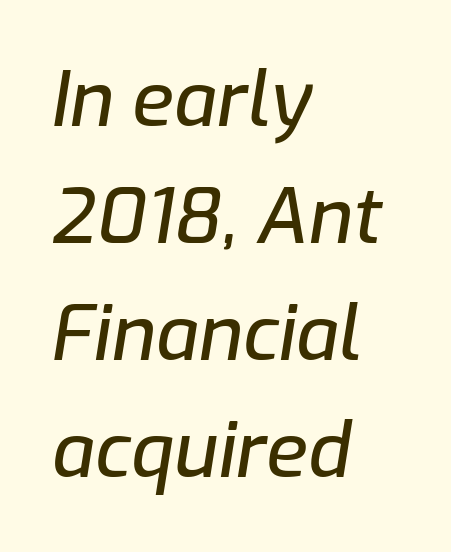
The image shows 76 px text type, italic (leaning right); set left-aligned, normal line spacing (1.54x), normal letter spacing, not underlined; low stroke contrast and a medium x-height.
